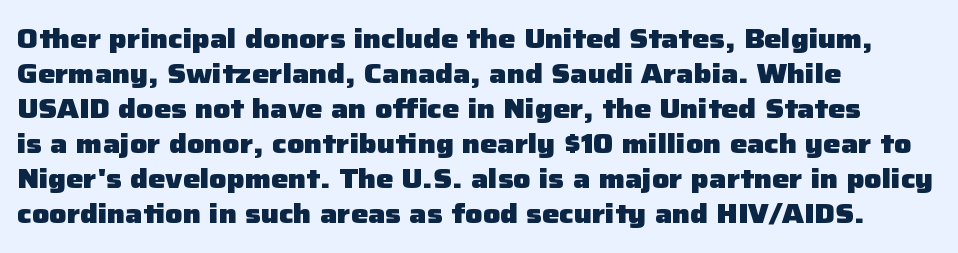
Is there much room between lines? A standard amount, neither cramped nor airy. Emphasis by weight is at full strength: bold. Each word holds together tightly as a unit, with standard inter-letter gaps. Rule under the text: the space is simply empty. Style check: upright. Does the copy run flush right? No — it runs flush left.
